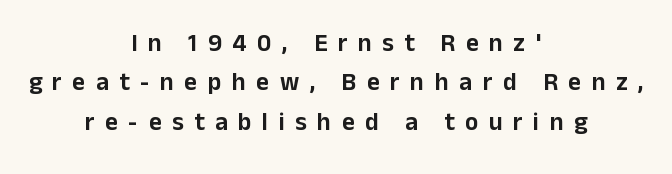
Q: Is the text italic (slanted)? A: No, it is upright.
Q: Is the text underlined? A: No.
Q: How is the paragraph aligned? A: Centered.
Q: Is the spacing between letters normal or unusually wide? A: Unusually wide.
Q: Is the spacing between lines tight, normal or loose? A: Normal.
